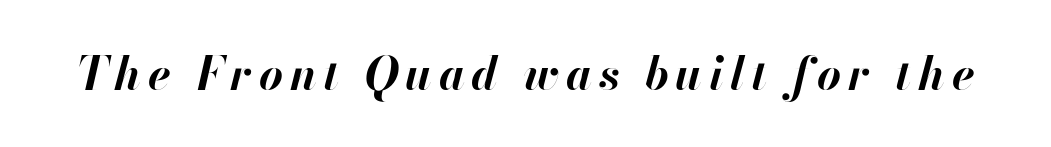
Q: Is the text bold? A: Yes.
Q: Is the text italic (slanted)? A: Yes, it leans right by about 13 degrees.
Q: Is the text underlined? A: No.
Q: Width (condensed, normal, or wide)? A: Normal.
Q: Stroke contrast? A: High.
Q: x-height? A: Small.
Q: Monospaced? A: No.
